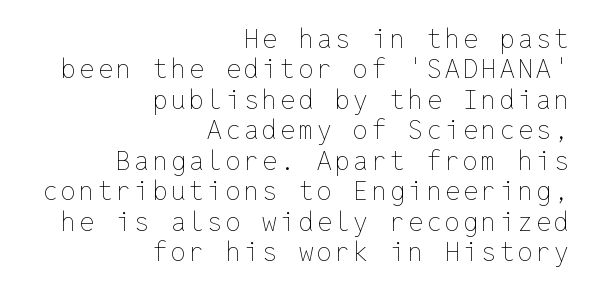
The image shows 26 px text type, upright; set right-aligned, line spacing 1.17x, not underlined.
